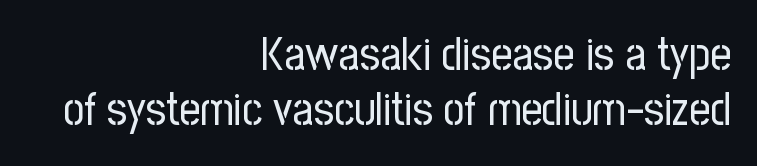
{"serif": "no", "italic": "no", "bold": "no", "weight": "regular", "width": "condensed", "stroke_contrast": "low", "x_height": "medium", "monospaced": "no", "underline": "no", "align": "right", "line_spacing_ratio": 1.19, "letter_spacing": "normal", "letter_spacing_em": 0.0, "glyph_px": 46}
